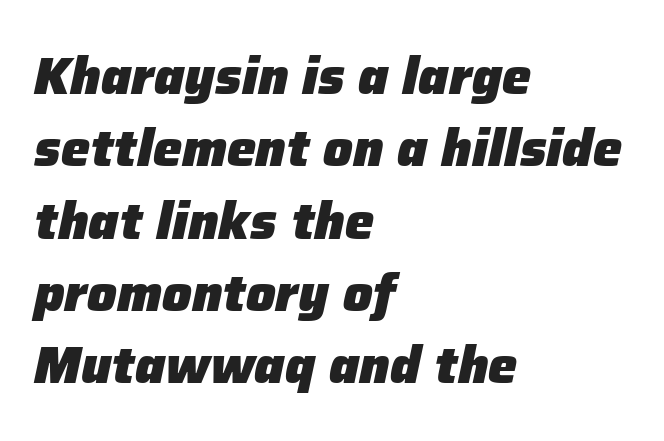
The image shows 52 px heavy type, italic (leaning right); set left-aligned, normal line spacing (1.39x), normal letter spacing, not underlined; low stroke contrast and a medium x-height.
